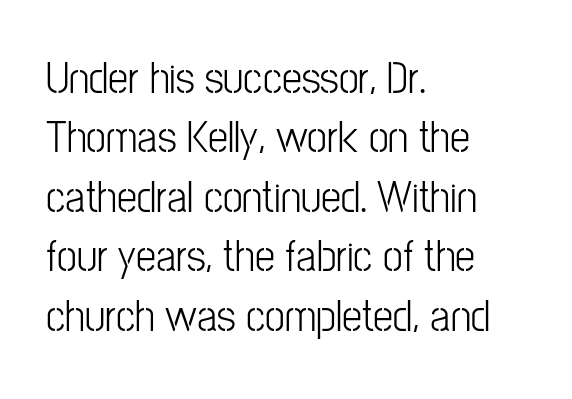
The image shows 45 px light, condensed sans-serif type, upright; set left-aligned, normal line spacing (1.32x), normal letter spacing, not underlined; low stroke contrast and a medium x-height.
